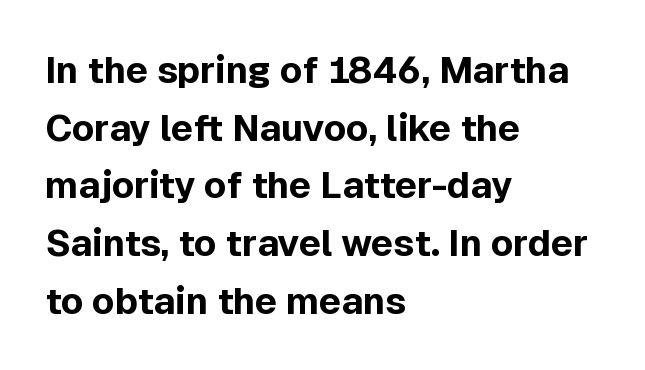
The image shows 37 px bold sans-serif type, upright; set left-aligned, normal line spacing (1.56x), normal letter spacing, not underlined; a medium x-height.
